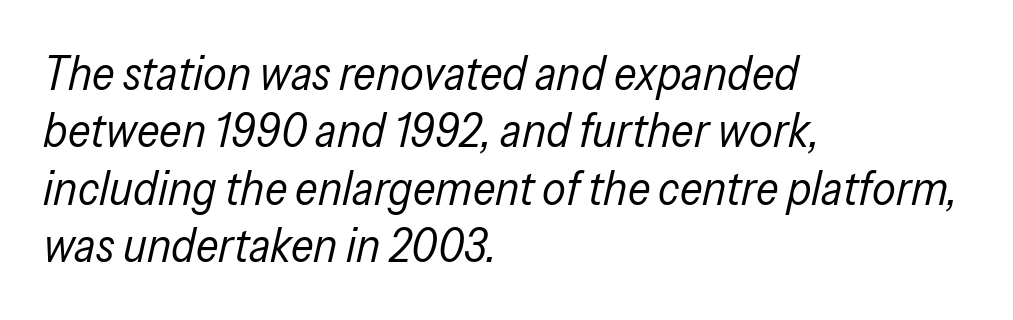
The image shows 47 px regular-weight, condensed type, italic (leaning right); set left-aligned, line spacing 1.22x, normal letter spacing, not underlined; low stroke contrast and a medium x-height.
